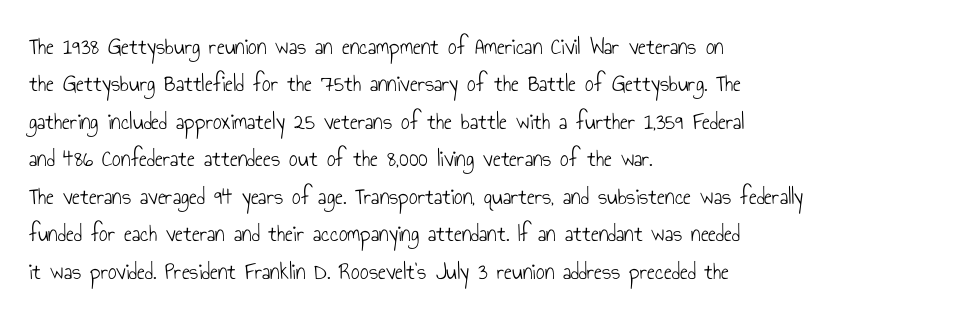
Evenly set lines give the paragraph a standard silhouette. Here the glyphs are tracked normally, forming tight word shapes. Rule under the text: the space is simply empty. Italic? Not at all — the glyphs are vertical. These glyphs show unthickened strokes, regular width or finer.
